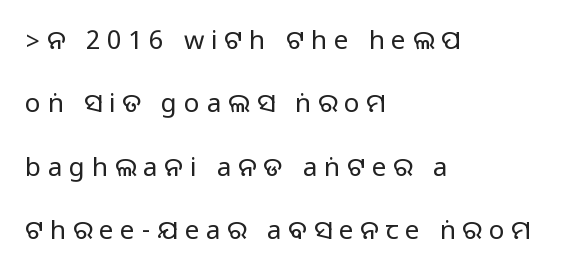
The image shows 26 px text type, upright; set left-aligned, loose line spacing (2.44x), unusually wide letter spacing (+0.26 em), not underlined.
